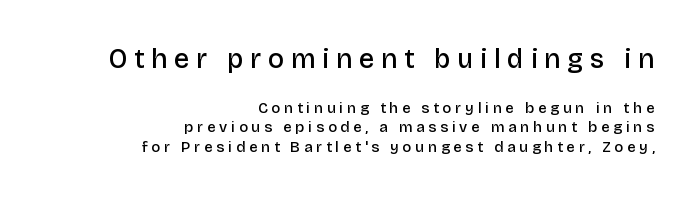
{"italic": "no", "bold": "semi", "underline": "no", "align": "right", "line_spacing": "normal", "line_spacing_ratio": 1.3, "letter_spacing": "wide", "letter_spacing_em": 0.25, "larger_block": "first", "size_ratio": 1.8, "glyph_px": 27}
